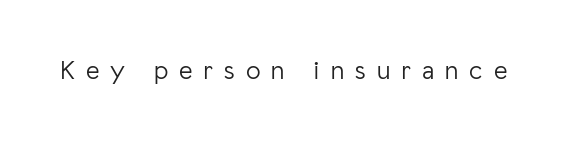
Letter spacing: wide. Has an underline been added? It has not. A typesetter would mark this as roman, not italic. No heavy texture on the line: the type isn't bold.
